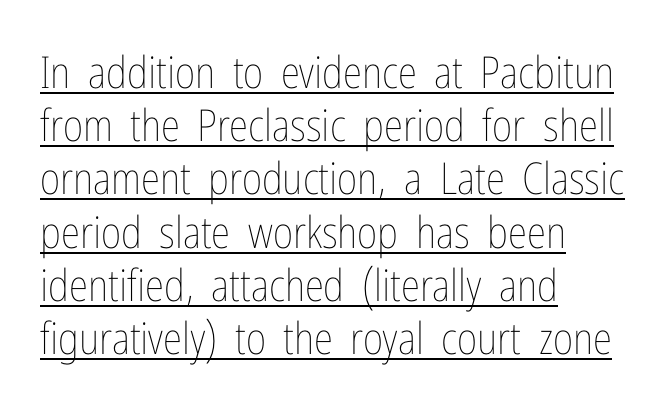
Heaviness? Minimal to ordinary, like unemphasized prose. Between one letter and the next there's only the usual sliver of space. These lines were composed using upright roman letters. Underlining? Definitely there. Here the designer chose a conventional face with non-uniform glyph widths. One-word summary of the alignment: left.
